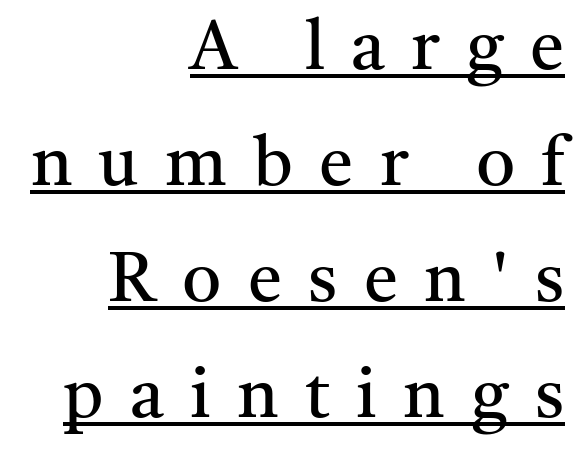
Q: Is the text bold? A: No.
Q: Is the text italic (slanted)? A: No, it is upright.
Q: Is the typeface a serif or a sans-serif typeface? A: Serif.
Q: Is the text underlined? A: Yes.
Q: How is the paragraph aligned? A: Right-aligned.
Q: Is the spacing between letters normal or unusually wide? A: Unusually wide.
Q: Is the spacing between lines tight, normal or loose? A: Normal.
Q: Width (condensed, normal, or wide)? A: Normal.
Q: Stroke contrast? A: Medium.
Q: x-height? A: Medium.
Q: Monospaced? A: No.
